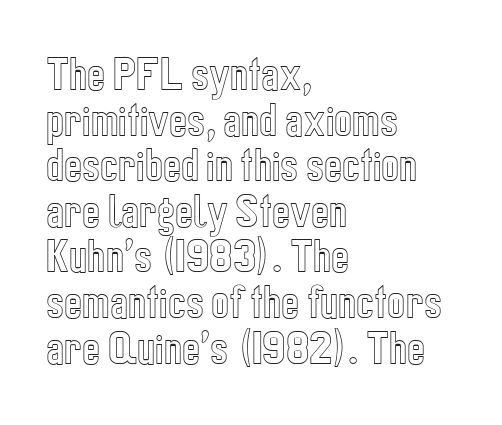
The image shows 38 px condensed type, upright; set left-aligned, line spacing 1.2x, normal letter spacing, not underlined; a medium x-height.
